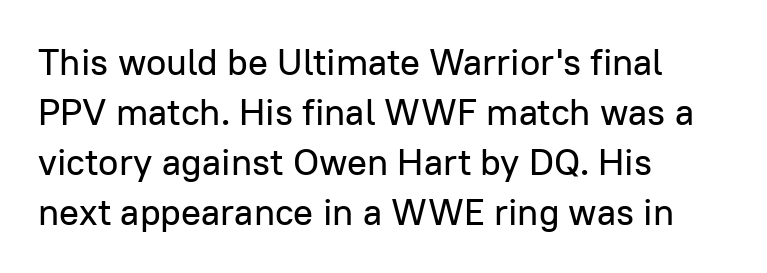
The image shows 37 px sans-serif type, upright; set left-aligned, normal line spacing (1.35x), normal letter spacing, not underlined; low stroke contrast and a medium x-height.
